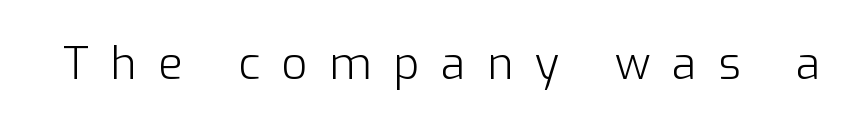
{"serif": "no", "italic": "no", "bold": "no", "weight": "light", "width": "normal", "stroke_contrast": "low", "x_height": "medium", "monospaced": "no", "underline": "no", "letter_spacing": "wide", "letter_spacing_em": 0.48, "glyph_px": 45}
